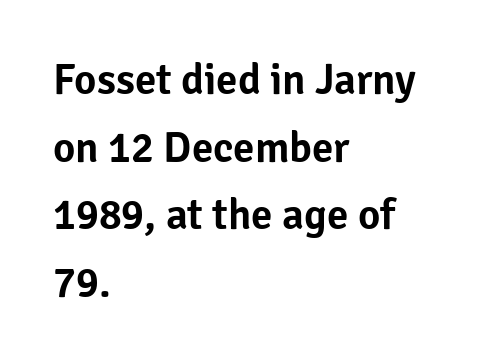
Q: Is the text italic (slanted)? A: No, it is upright.
Q: Is the typeface a serif or a sans-serif typeface? A: Sans-serif.
Q: Is the text underlined? A: No.
Q: How is the paragraph aligned? A: Left-aligned.
Q: Is the spacing between letters normal or unusually wide? A: Normal.
Q: Is the spacing between lines tight, normal or loose? A: Normal.
Q: Width (condensed, normal, or wide)? A: Normal.
Q: Stroke contrast? A: Low.
Q: x-height? A: Medium.
Q: Monospaced? A: No.
